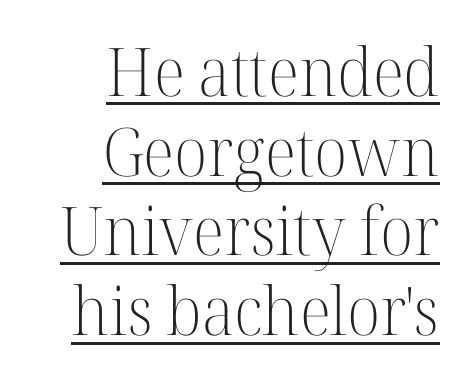
Q: Is the text bold? A: No.
Q: Is the text italic (slanted)? A: No, it is upright.
Q: Is the typeface a serif or a sans-serif typeface? A: Serif.
Q: Is the text underlined? A: Yes.
Q: How is the paragraph aligned? A: Right-aligned.
Q: Is the spacing between letters normal or unusually wide? A: Normal.
Q: Width (condensed, normal, or wide)? A: Normal.
Q: Stroke contrast? A: High.
Q: x-height? A: Medium.
Q: Monospaced? A: No.
